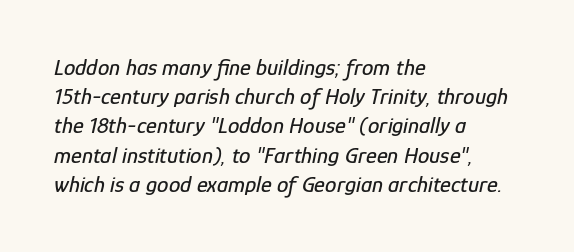
Visually the block forms a straight wall on the left and a jagged coastline on the right. Spacing between characters is what you'd get straight out of the box. There's an unmistakable incline to the writing here. Has an underline been added? It has not.
